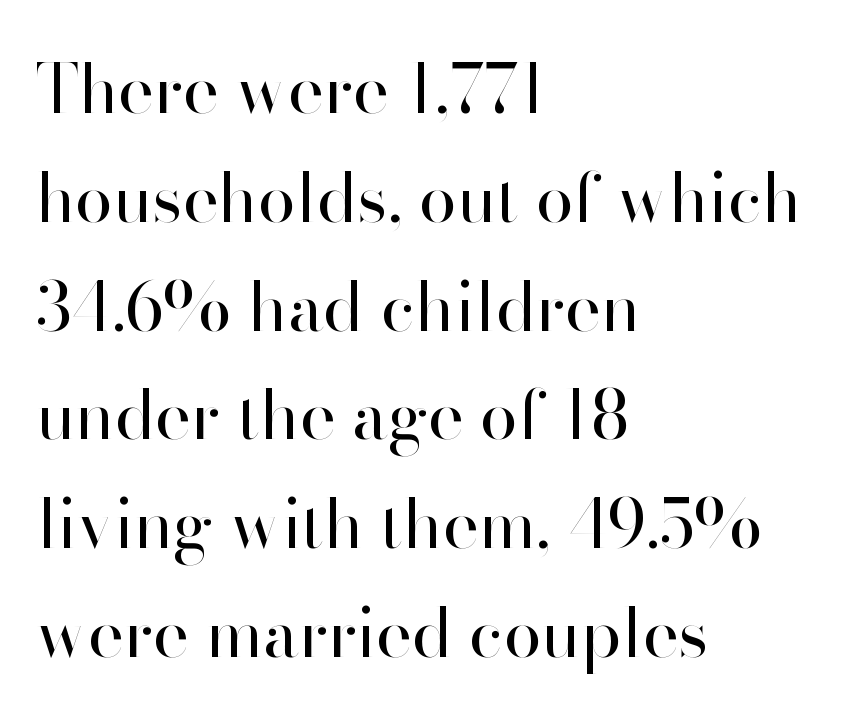
Q: Is the text bold? A: No.
Q: Is the text italic (slanted)? A: No, it is upright.
Q: Is the typeface a serif or a sans-serif typeface? A: Sans-serif.
Q: Is the text underlined? A: No.
Q: How is the paragraph aligned? A: Left-aligned.
Q: Is the spacing between letters normal or unusually wide? A: Normal.
Q: Is the spacing between lines tight, normal or loose? A: Normal.
Q: Width (condensed, normal, or wide)? A: Normal.
Q: Stroke contrast? A: High.
Q: x-height? A: Small.
Q: Monospaced? A: No.
